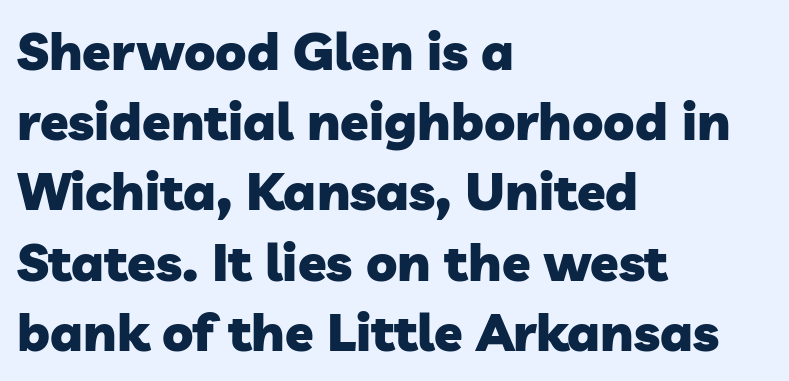
{"serif": "no", "bold": "yes", "weight": "heavy", "width": "normal", "stroke_contrast": "low", "x_height": "medium", "monospaced": "no", "underline": "no", "align": "left", "line_spacing": "normal", "line_spacing_ratio": 1.35, "letter_spacing": "normal", "letter_spacing_em": 0.0, "glyph_px": 52}
